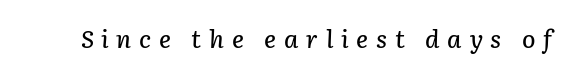
{"italic": "yes", "lean": "right", "slant_degrees": 3, "underline": "no", "letter_spacing": "wide", "letter_spacing_em": 0.31, "glyph_px": 25}
